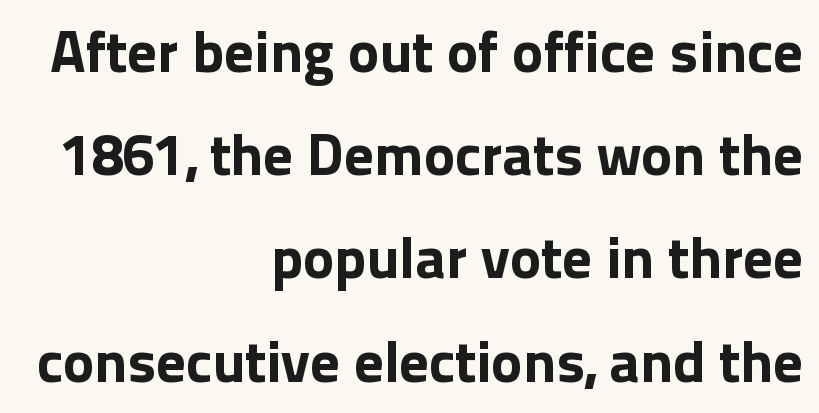
Q: Is the text bold? A: Yes.
Q: Is the text italic (slanted)? A: No, it is upright.
Q: Is the typeface a serif or a sans-serif typeface? A: Sans-serif.
Q: Is the text underlined? A: No.
Q: How is the paragraph aligned? A: Right-aligned.
Q: Is the spacing between letters normal or unusually wide? A: Normal.
Q: Width (condensed, normal, or wide)? A: Normal.
Q: x-height? A: Medium.
Q: Monospaced? A: No.
